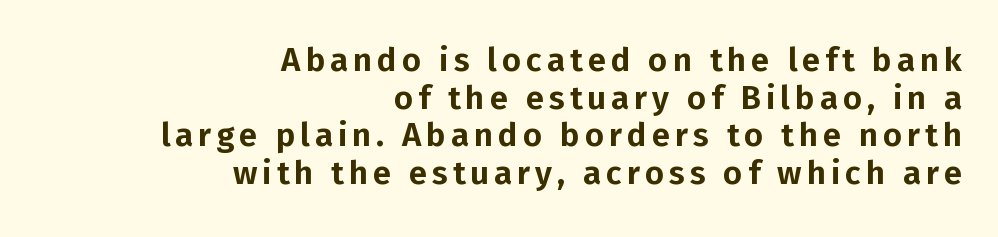
Q: Is the text italic (slanted)? A: No, it is upright.
Q: Is the typeface a serif or a sans-serif typeface? A: Sans-serif.
Q: Is the text underlined? A: No.
Q: How is the paragraph aligned? A: Right-aligned.
Q: Is the spacing between lines tight, normal or loose? A: Tight.
Q: Width (condensed, normal, or wide)? A: Normal.
Q: Stroke contrast? A: Low.
Q: x-height? A: Medium.
Q: Monospaced? A: No.
